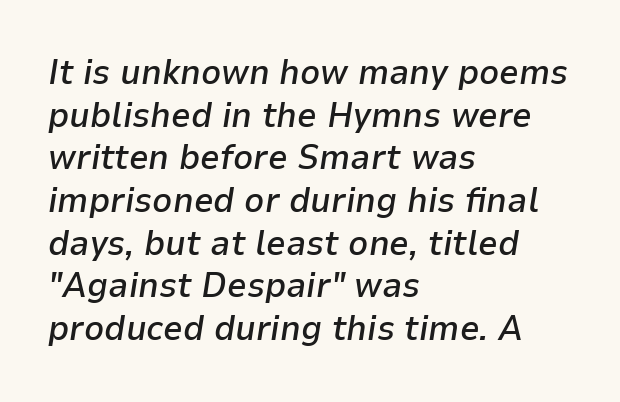
The letters are semibold — heavier than regular but short of a full bold. Compared with typical body copy, the letter spacing here is the same. Italic? Definitely — the glyphs are oblique. Is the block centered? No — it sits flush against the left margin. The strip under each line holds only bare page.
